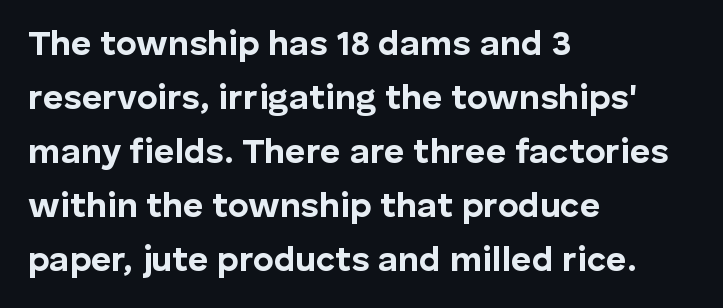
If you drew a line through each stem, it would be perfectly vertical. Character widths vary here, with narrow letters taking less room than wide ones. Students, this is bold: see how much ink each stroke carries. Line starts are locked; line ends wander. The baseline area is clear.
